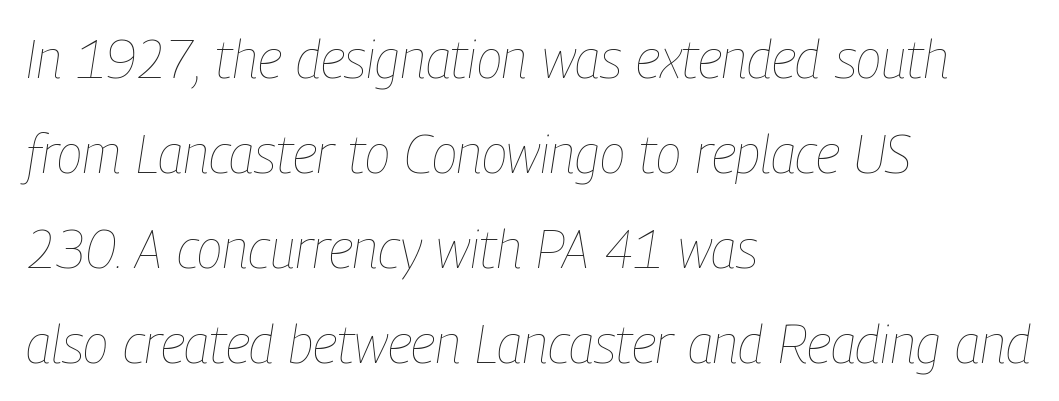
{"italic": "yes", "lean": "right", "slant_degrees": 9, "bold": "no", "weight": "thin", "width": "condensed", "stroke_contrast": "low", "x_height": "medium", "monospaced": "no", "underline": "no", "align": "left", "line_spacing_ratio": 1.79, "letter_spacing": "normal", "letter_spacing_em": 0.0, "glyph_px": 53}
